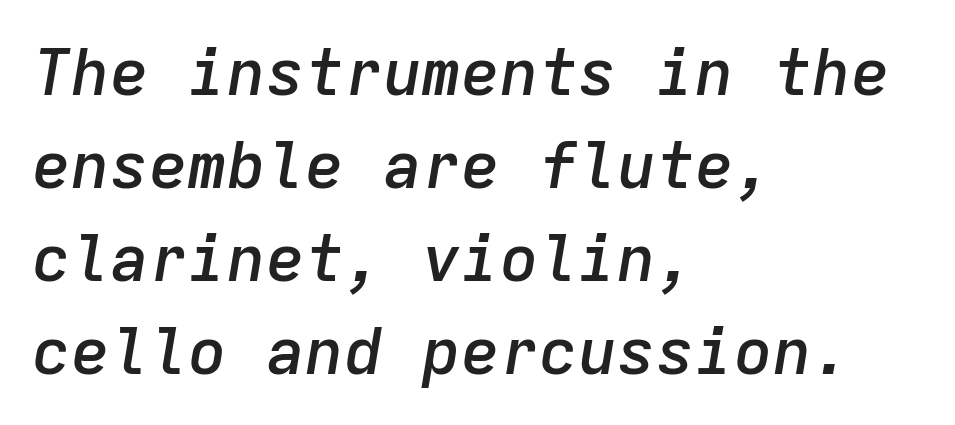
These lines carry some extra weight — a demibold, not a full bold. Think of a typewriter: that constant character pitch is what you see here. Notice how the stems are inclined rather than vertical — that's the hallmark of italics. The rows are spaced the way most documents space them. Which margin do the lines hug? The left one — the right edge is uneven.
